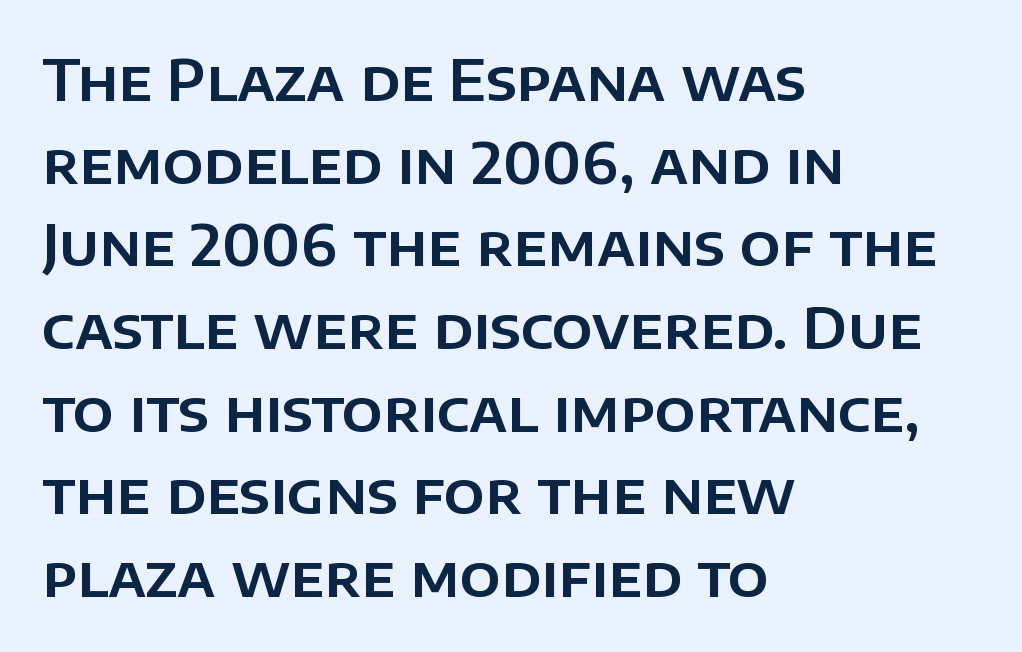
Does the type have serifs? No, each stem ends abruptly. The designer left line spacing at the default. Do the characters align in a grid? No, the font is proportional. The letters sit at their default tracking, neither squeezed nor spread. When letters stand straight like this, we call the style roman or upright.
